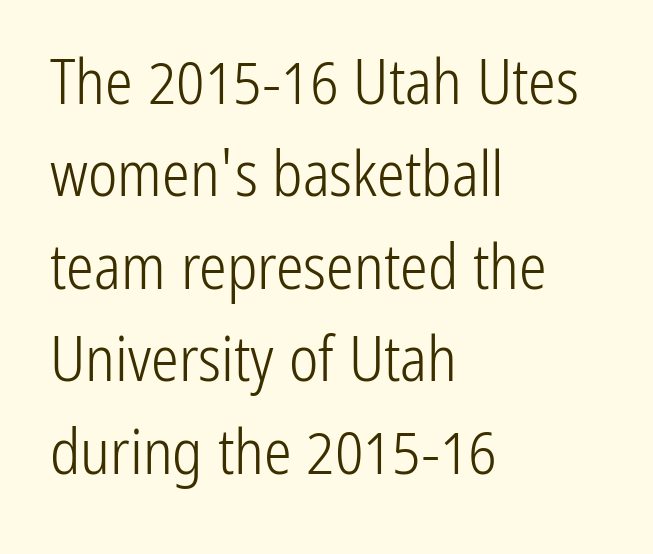
Do the letters lean? They stand straight. The text was rendered using a sans face with plain stroke endings. The letters advance in unequal steps, a hallmark of proportional type. A classic flush-left, rag-right setting is used for this passage. The characters are drawn with everyday or finer stroke widths.
